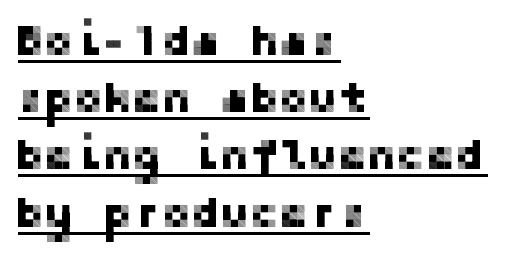
{"serif": "no", "italic": "no", "width": "normal", "stroke_contrast": "low", "x_height": "medium", "underline": "yes", "align": "left", "line_spacing": "normal", "line_spacing_ratio": 1.3, "letter_spacing": "normal", "letter_spacing_em": 0.0, "glyph_px": 44}
